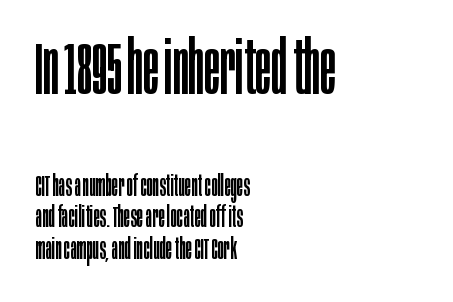
The image shows 74 px regular-weight, condensed sans-serif type, upright; set left-aligned, tight line spacing (1.05x), normal letter spacing, not underlined; the first (top) block is 2.47x larger; low stroke contrast and a large x-height.
